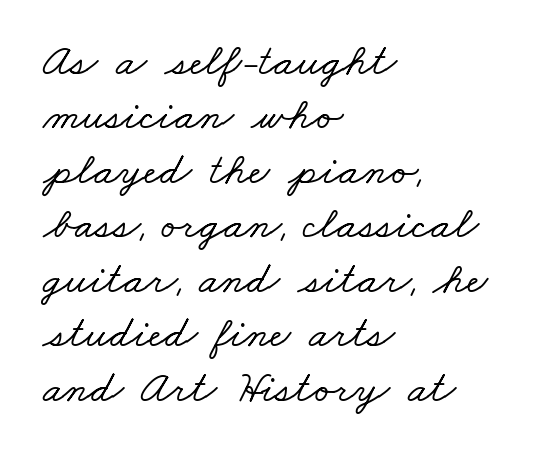
The baseline area is clear. I'd call this a serif setting — the letters wear small feet. The line texture is even and compact thanks to regular tracking. Layout note: lines flush left. Character widths vary here, with narrow letters taking less room than wide ones.
